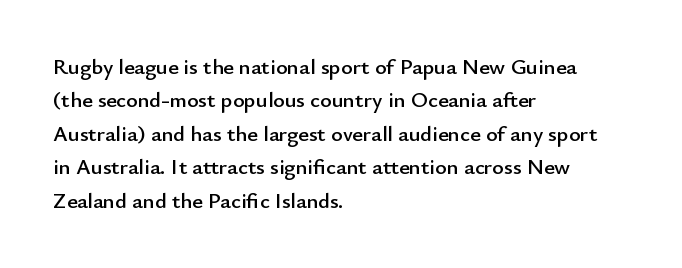
Regarding leading, the lines here are spaced in the standard way. The typography opts for an upright posture over an oblique one. Caption: multi-line text, flush left, ragged right. Nothing unusual about the tracking: characters are spaced as the font intends.
